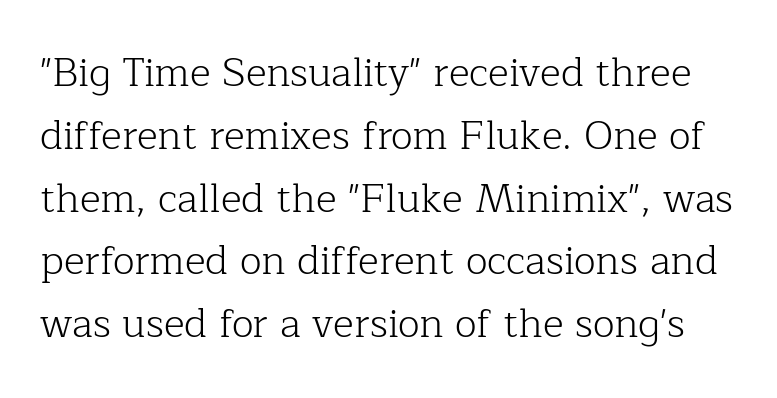
The image shows 40 px light serif type, upright; set normal line spacing (1.57x), normal letter spacing, not underlined; low stroke contrast and a medium x-height.
